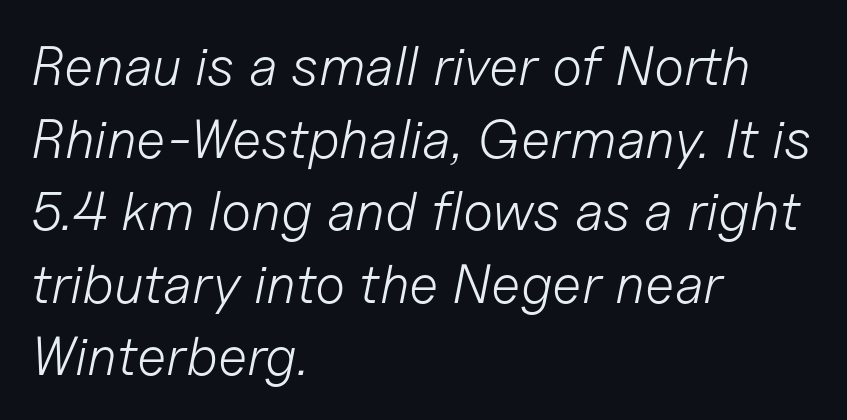
Q: Is the text bold? A: No.
Q: Is the text italic (slanted)? A: Yes, it leans right by about 11 degrees.
Q: Is the text underlined? A: No.
Q: How is the paragraph aligned? A: Left-aligned.
Q: Is the spacing between letters normal or unusually wide? A: Normal.
Q: Is the spacing between lines tight, normal or loose? A: Normal.
Q: Width (condensed, normal, or wide)? A: Normal.
Q: Stroke contrast? A: Low.
Q: x-height? A: Medium.
Q: Monospaced? A: No.
